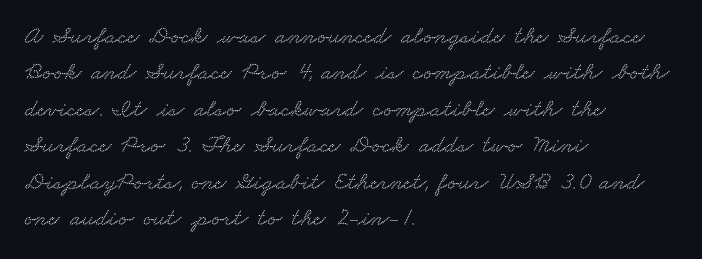
The image shows 25 px text type; set left-aligned, normal line spacing (1.46x), normal letter spacing, not underlined.
